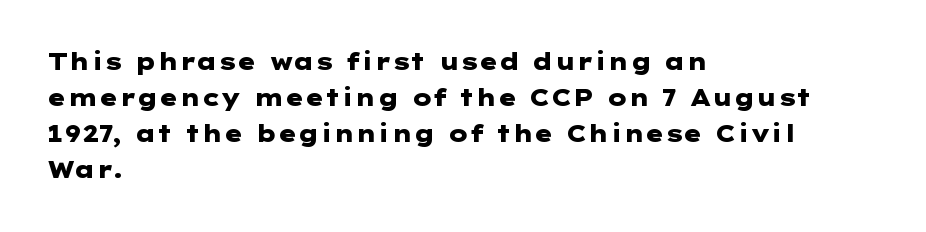
{"italic": "no", "bold": "yes", "underline": "no", "align": "left", "line_spacing": "normal", "line_spacing_ratio": 1.57, "letter_spacing": "normal", "letter_spacing_em": 0.0, "glyph_px": 23}
